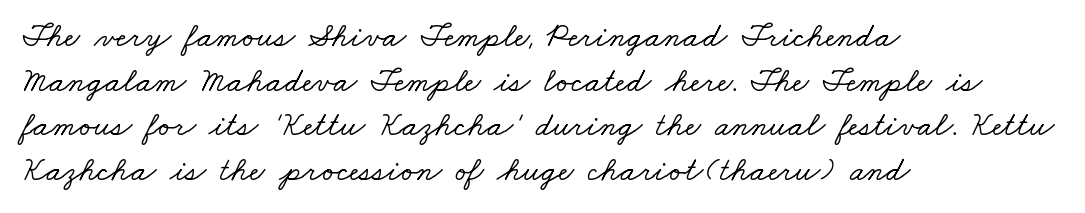
The image shows 34 px wide serif type; set left-aligned, normal line spacing (1.31x), normal letter spacing, not underlined; low stroke contrast and a small x-height.
